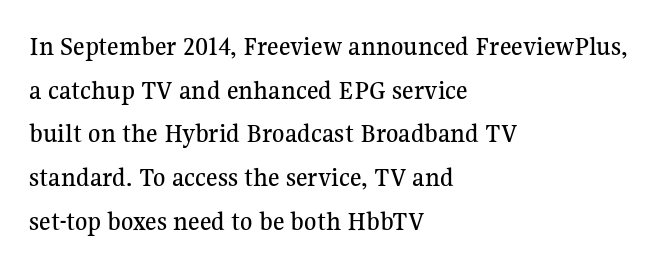
{"serif": "yes", "italic": "no", "width": "normal", "stroke_contrast": "medium", "x_height": "medium", "monospaced": "no", "underline": "no", "align": "left", "line_spacing": "normal", "line_spacing_ratio": 1.56, "letter_spacing": "normal", "letter_spacing_em": 0.0, "glyph_px": 28}
